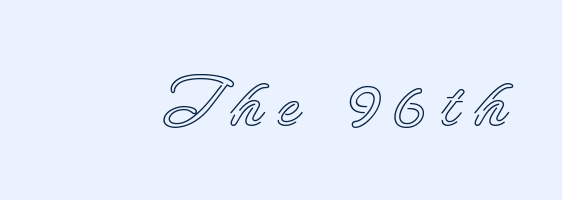
The image shows 69 px text type; set unusually wide letter spacing (+0.21 em), not underlined; a small x-height.
